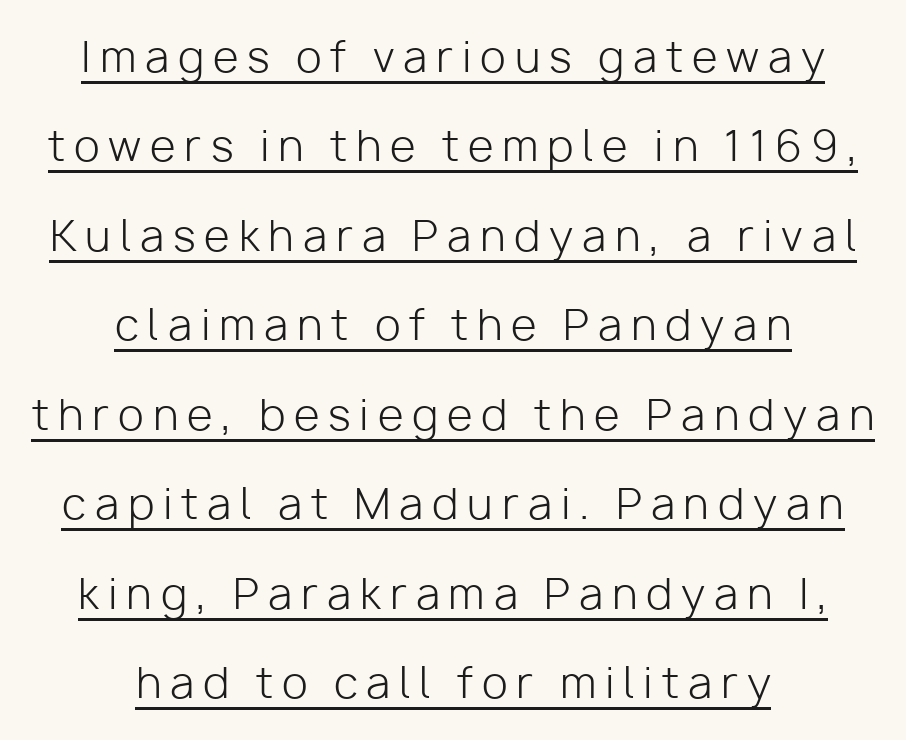
Q: Is the text bold? A: No.
Q: Is the text italic (slanted)? A: No, it is upright.
Q: Is the typeface a serif or a sans-serif typeface? A: Sans-serif.
Q: Is the text underlined? A: Yes.
Q: How is the paragraph aligned? A: Centered.
Q: Is the spacing between letters normal or unusually wide? A: Unusually wide.
Q: Is the spacing between lines tight, normal or loose? A: Loose.
Q: Width (condensed, normal, or wide)? A: Normal.
Q: Stroke contrast? A: Low.
Q: x-height? A: Medium.
Q: Monospaced? A: No.
